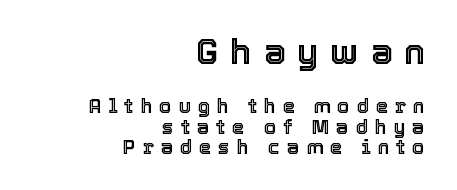
Q: Is the text italic (slanted)? A: No, it is upright.
Q: Is the text underlined? A: No.
Q: How is the paragraph aligned? A: Right-aligned.
Q: Is the spacing between letters normal or unusually wide? A: Unusually wide.
Q: Is the spacing between lines tight, normal or loose? A: Tight.
Q: Which block of text is set in a larger size, the first (top) or the second (bottom)? A: The first (top) one.
Q: Width (condensed, normal, or wide)? A: Normal.
Q: x-height? A: Medium.
Q: Monospaced? A: No.
